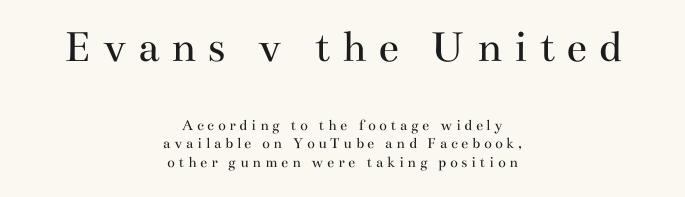
Q: Is the text bold? A: No.
Q: Is the text italic (slanted)? A: No, it is upright.
Q: Is the typeface a serif or a sans-serif typeface? A: Serif.
Q: Is the text underlined? A: No.
Q: How is the paragraph aligned? A: Centered.
Q: Is the spacing between letters normal or unusually wide? A: Unusually wide.
Q: Which block of text is set in a larger size, the first (top) or the second (bottom)? A: The first (top) one.
Q: Width (condensed, normal, or wide)? A: Wide.
Q: Stroke contrast? A: Medium.
Q: x-height? A: Small.
Q: Monospaced? A: No.
